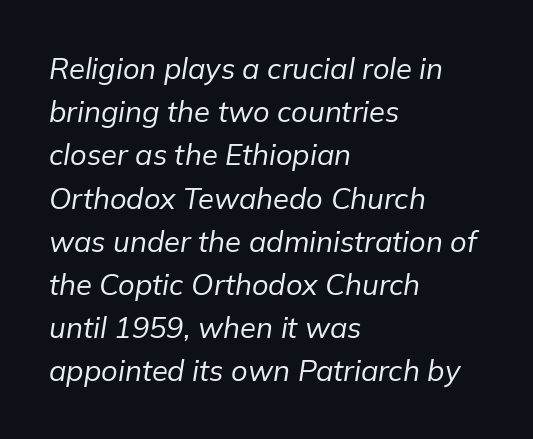
{"italic": "yes", "lean": "right", "slant_degrees": 9, "bold": "no", "weight": "regular", "width": "normal", "stroke_contrast": "low", "x_height": "medium", "monospaced": "no", "underline": "no", "align": "left", "line_spacing": "normal", "line_spacing_ratio": 1.49, "letter_spacing": "normal", "letter_spacing_em": 0.0, "glyph_px": 29}
